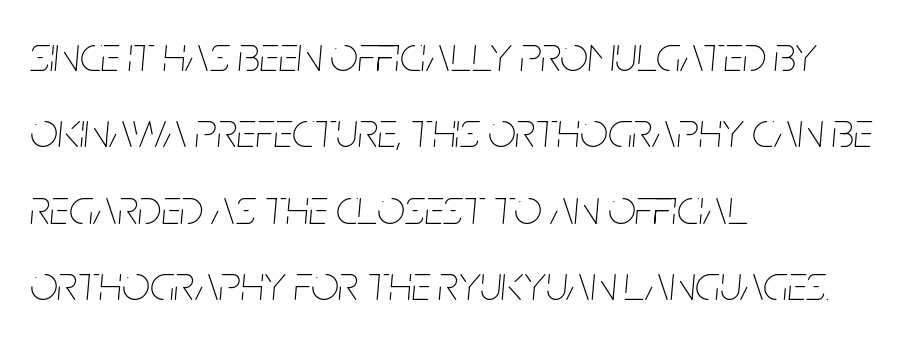
Q: Is the text bold? A: No.
Q: Is the text italic (slanted)? A: Yes, it leans right by about 5 degrees.
Q: Is the text underlined? A: No.
Q: How is the paragraph aligned? A: Left-aligned.
Q: Is the spacing between letters normal or unusually wide? A: Normal.
Q: Is the spacing between lines tight, normal or loose? A: Normal.
Q: Width (condensed, normal, or wide)? A: Condensed.
Q: Stroke contrast? A: Low.
Q: x-height? A: Large.
Q: Monospaced? A: No.
